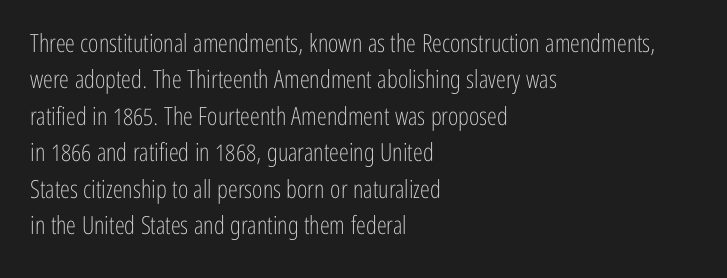
Q: Is the text bold? A: No.
Q: Is the text italic (slanted)? A: No, it is upright.
Q: Is the text underlined? A: No.
Q: How is the paragraph aligned? A: Left-aligned.
Q: Is the spacing between letters normal or unusually wide? A: Normal.
Q: Is the spacing between lines tight, normal or loose? A: Normal.
